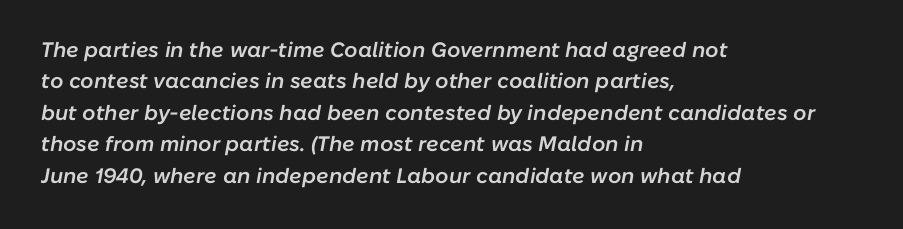
The image shows 21 px text type, italic (leaning right); set left-aligned, normal line spacing (1.5x), normal letter spacing, not underlined.
